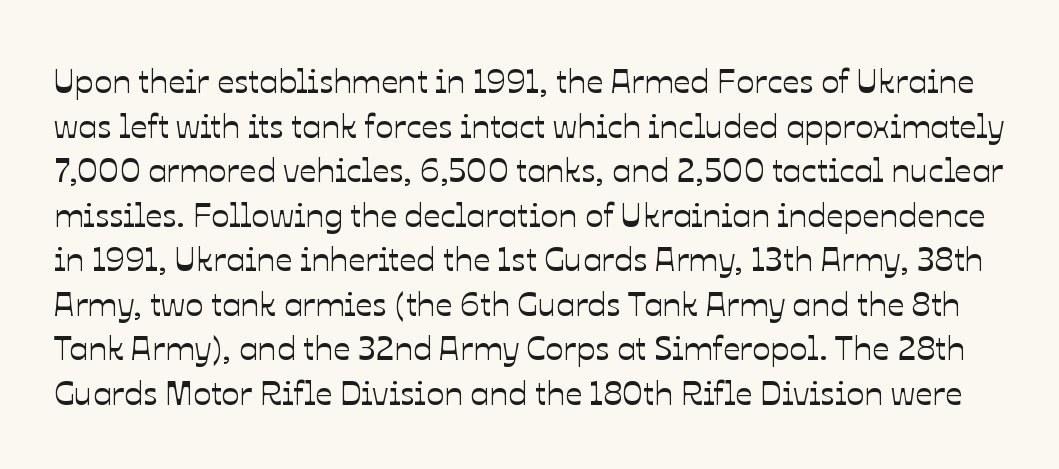
Q: Is the text italic (slanted)? A: No, it is upright.
Q: Is the text underlined? A: No.
Q: Is the spacing between letters normal or unusually wide? A: Normal.
Q: Is the spacing between lines tight, normal or loose? A: Normal.
Q: Width (condensed, normal, or wide)? A: Normal.
Q: Stroke contrast? A: Low.
Q: x-height? A: Medium.
Q: Monospaced? A: No.
